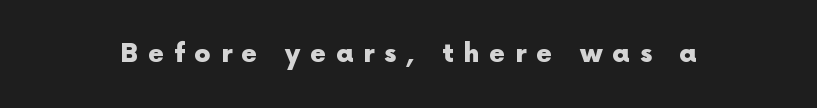
{"italic": "no", "bold": "yes", "underline": "no", "letter_spacing": "wide", "letter_spacing_em": 0.38, "glyph_px": 26}
